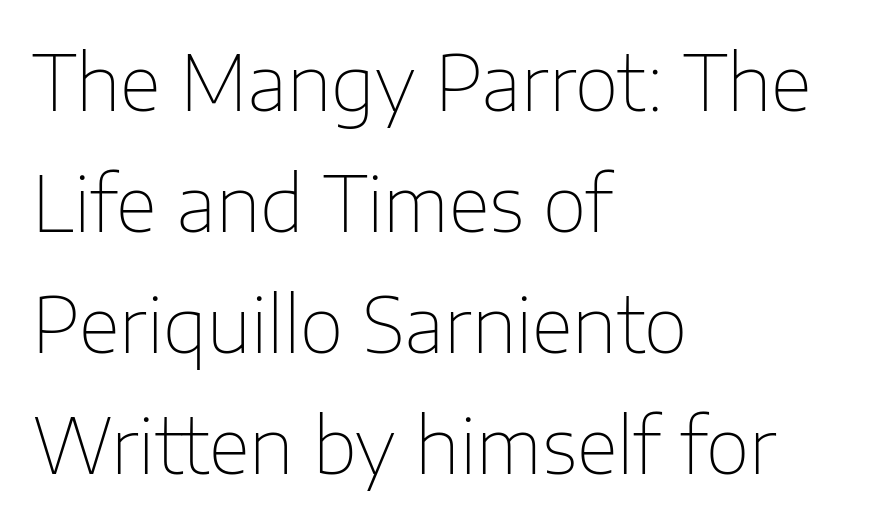
The image shows 76 px thin sans-serif type, upright; set left-aligned, normal line spacing (1.59x), normal letter spacing, not underlined; low stroke contrast and a medium x-height.
